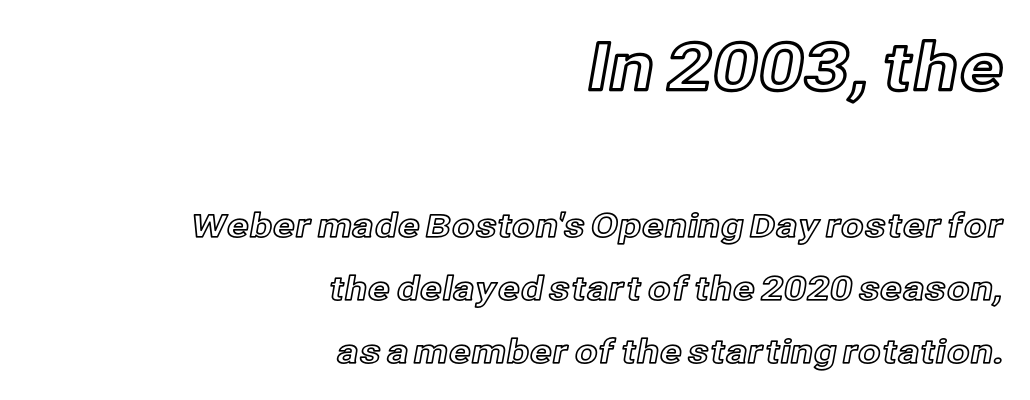
Q: Is the text italic (slanted)? A: Yes.
Q: Is the text underlined? A: No.
Q: How is the paragraph aligned? A: Right-aligned.
Q: Is the spacing between letters normal or unusually wide? A: Normal.
Q: Is the spacing between lines tight, normal or loose? A: Loose.
Q: Which block of text is set in a larger size, the first (top) or the second (bottom)? A: The first (top) one.
Q: Width (condensed, normal, or wide)? A: Normal.
Q: x-height? A: Medium.
Q: Monospaced? A: No.
